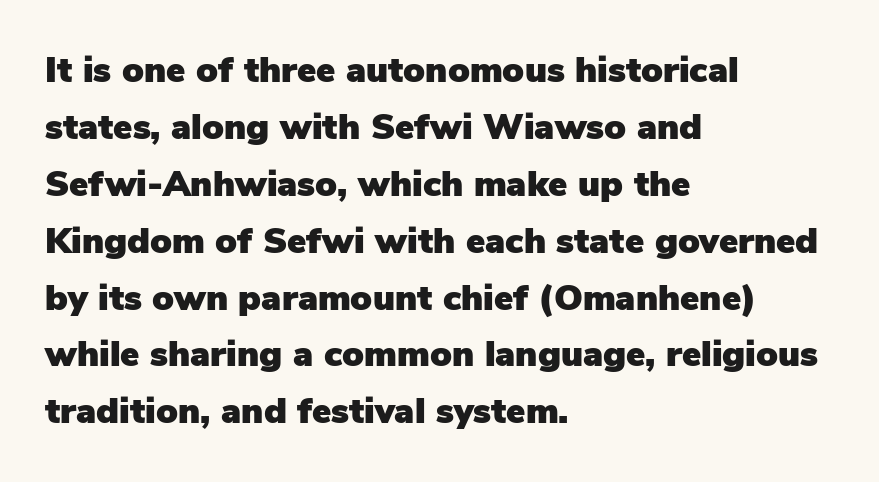
The image shows 36 px sans-serif type, upright; set left-aligned, normal line spacing (1.58x), normal letter spacing, not underlined; low stroke contrast and a medium x-height.
